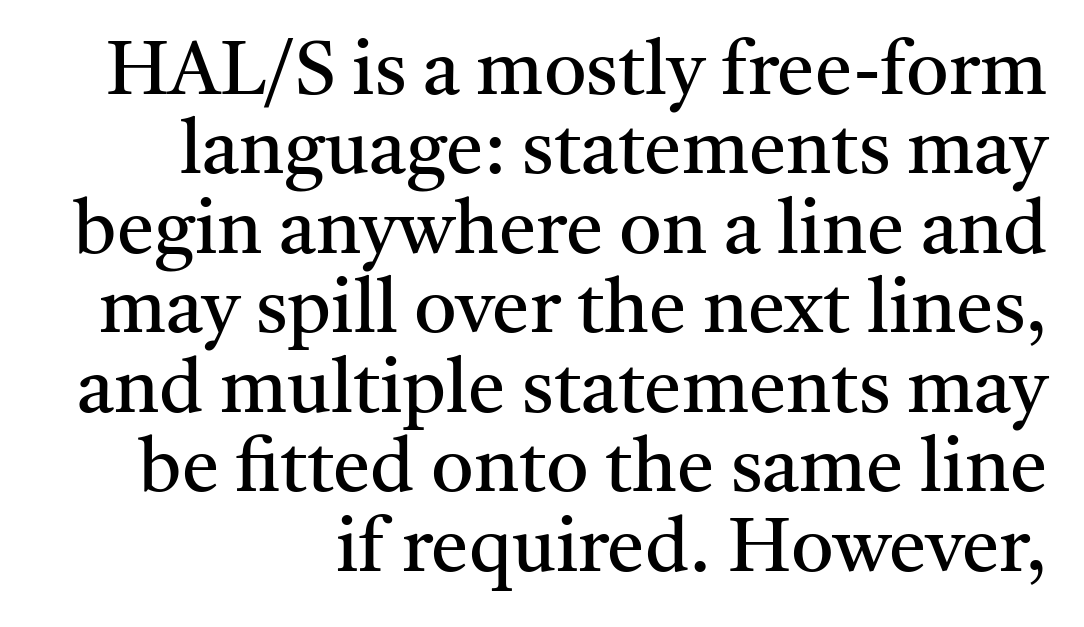
{"serif": "yes", "italic": "no", "bold": "no", "weight": "regular", "width": "normal", "stroke_contrast": "medium", "x_height": "medium", "monospaced": "no", "underline": "no", "align": "right", "line_spacing": "tight", "line_spacing_ratio": 1.06, "letter_spacing": "normal", "letter_spacing_em": 0.0, "glyph_px": 75}
